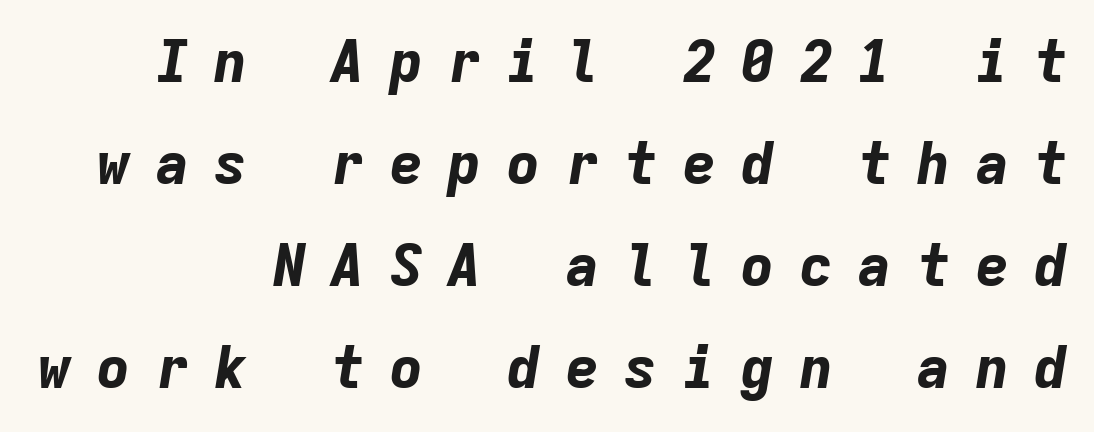
{"italic": "yes", "lean": "right", "slant_degrees": 9, "bold": "yes", "weight": "bold", "width": "normal", "stroke_contrast": "low", "x_height": "medium", "monospaced": "yes", "underline": "no", "align": "right", "line_spacing_ratio": 1.76, "letter_spacing": "wide", "letter_spacing_em": 0.41, "glyph_px": 58}
